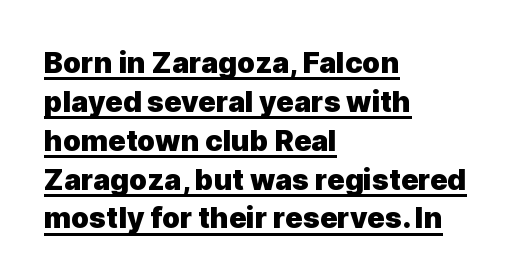
Q: Is the text bold? A: Yes.
Q: Is the text italic (slanted)? A: No, it is upright.
Q: Is the typeface a serif or a sans-serif typeface? A: Sans-serif.
Q: Is the text underlined? A: Yes.
Q: How is the paragraph aligned? A: Left-aligned.
Q: Is the spacing between letters normal or unusually wide? A: Normal.
Q: Is the spacing between lines tight, normal or loose? A: Normal.
Q: Width (condensed, normal, or wide)? A: Normal.
Q: x-height? A: Medium.
Q: Monospaced? A: No.
